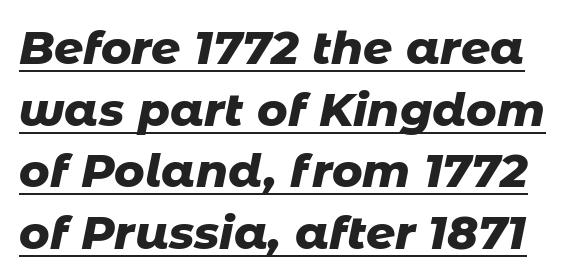
The image shows 46 px heavy type, italic (leaning right); set normal line spacing (1.34x), normal letter spacing, underlined; low stroke contrast and a medium x-height.
